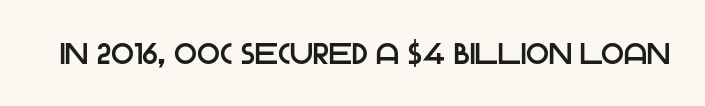
The image shows 30 px sans-serif type, upright; set normal letter spacing, not underlined; low stroke contrast and a large x-height.
